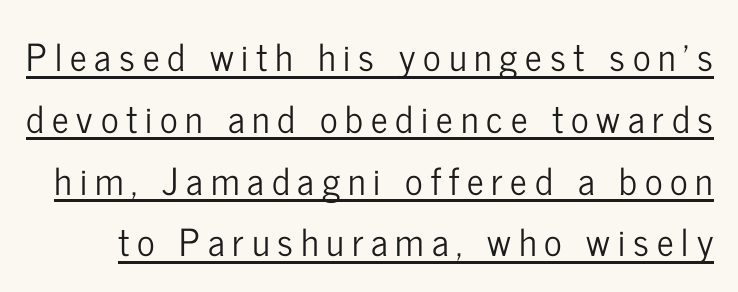
The image shows 37 px condensed sans-serif type, upright; set normal line spacing (1.67x), unusually wide letter spacing (+0.21 em), underlined; low stroke contrast and a medium x-height.
